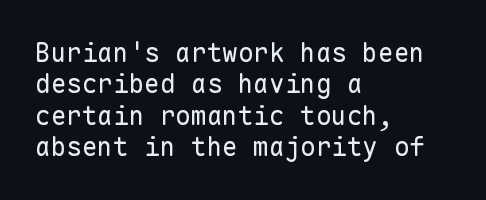
Q: Is the text bold? A: No.
Q: Is the text italic (slanted)? A: No, it is upright.
Q: Is the text underlined? A: No.
Q: How is the paragraph aligned? A: Left-aligned.
Q: Is the spacing between letters normal or unusually wide? A: Normal.
